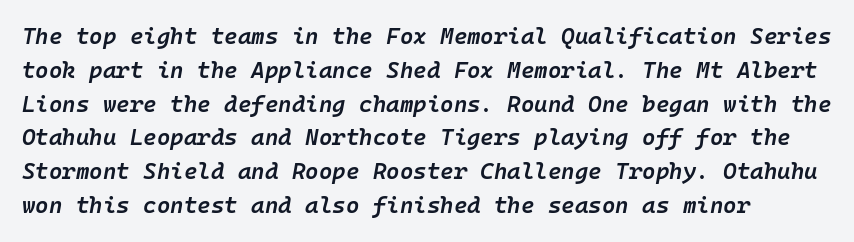
Observe the ordinary spacing: letters are neighbours, not strangers. Notice the strokes are somewhat thickened but not fully heavy: this is a semibold. This rendering features lettering with no underline. The paragraph shown leans on its left margin. Does the leading feel generous? No, just average.
